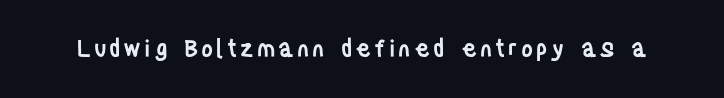
{"italic": "no", "bold": "semi", "underline": "no", "glyph_px": 23}
